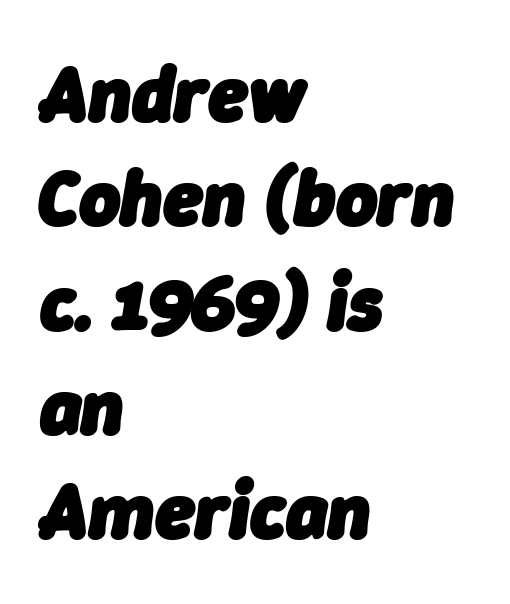
Beneath every word, the page is bare. The compositor pushed each line to the left boundary. Set as a true bold cut, around the 700 mark. Regular leading.
